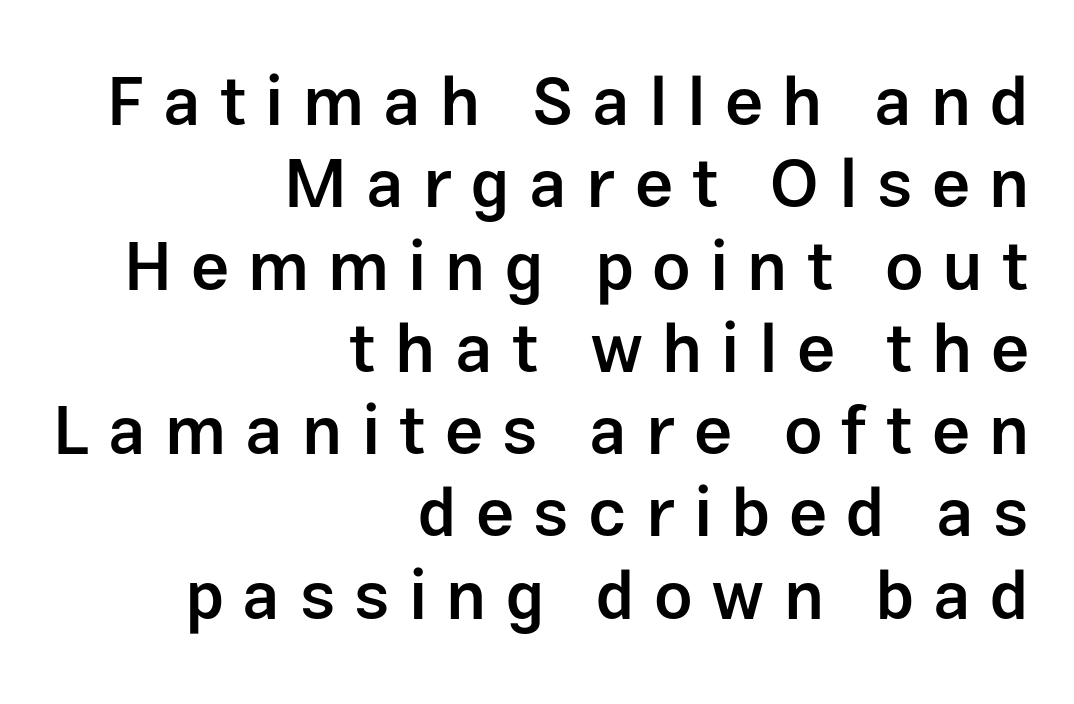
The image shows 68 px semibold sans-serif type, upright; set right-aligned, line spacing 1.21x, unusually wide letter spacing (+0.28 em), not underlined; low stroke contrast and a medium x-height.
